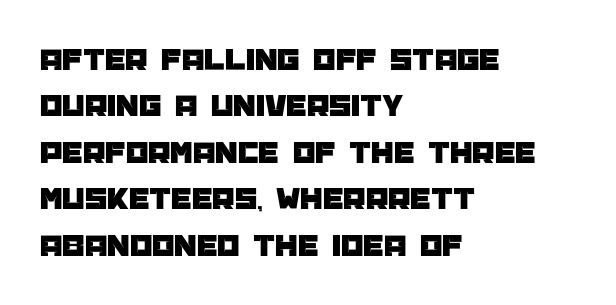
The area under the type is left untouched. Which margin do the lines hug? The left one — the right edge is uneven. A typesetter would call this proportional, since set widths differ per character. Italic? Not at all — the glyphs are vertical. Check where the strokes stop: nothing finishes them off — pure sans. Look at the tracking — it's just the regular setting, nothing added.
